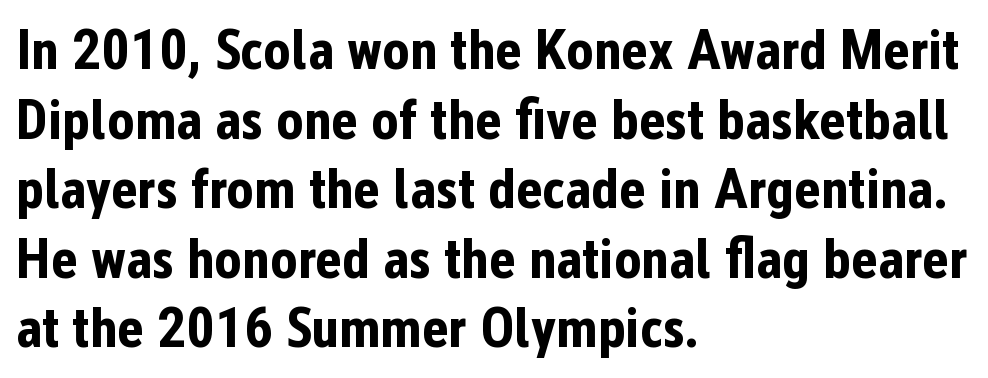
Notice how the passage keeps a crisp vertical edge on the left only. Typographic density is high because the face is bold. Character widths vary here, with narrow letters taking less room than wide ones. Classification — sans serif. The typography opts for an upright posture over an oblique one.
